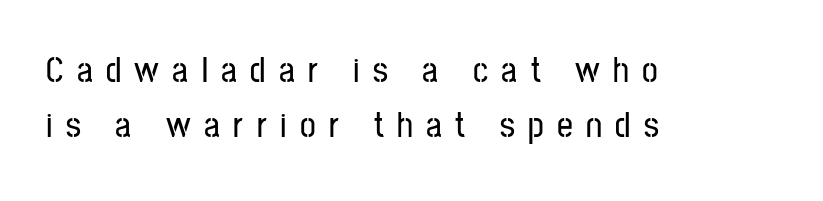
The image shows 35 px condensed sans-serif type, upright; set left-aligned, normal line spacing (1.58x), unusually wide letter spacing (+0.38 em), not underlined; low stroke contrast and a medium x-height.
